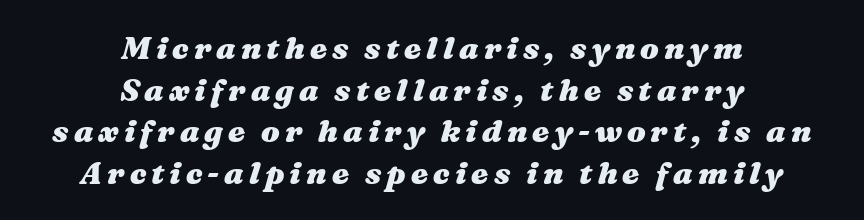
Q: Is the text bold? A: Yes.
Q: Is the text italic (slanted)? A: Yes, it leans right by about 16 degrees.
Q: Is the text underlined? A: No.
Q: How is the paragraph aligned? A: Centered.
Q: Is the spacing between lines tight, normal or loose? A: Normal.
Q: Width (condensed, normal, or wide)? A: Wide.
Q: Stroke contrast? A: Medium.
Q: x-height? A: Medium.
Q: Monospaced? A: No.
